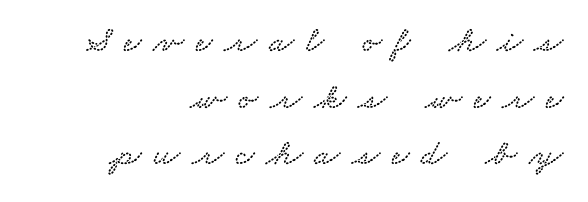
Q: Is the typeface a serif or a sans-serif typeface? A: Serif.
Q: Is the text underlined? A: No.
Q: How is the paragraph aligned? A: Right-aligned.
Q: Is the spacing between letters normal or unusually wide? A: Unusually wide.
Q: Is the spacing between lines tight, normal or loose? A: Normal.
Q: Width (condensed, normal, or wide)? A: Wide.
Q: Stroke contrast? A: Low.
Q: x-height? A: Small.
Q: Monospaced? A: No.
